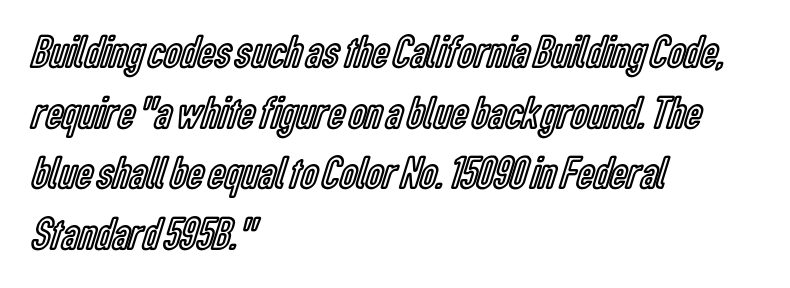
Q: Is the text italic (slanted)? A: Yes.
Q: Is the text underlined? A: No.
Q: How is the paragraph aligned? A: Left-aligned.
Q: Is the spacing between letters normal or unusually wide? A: Normal.
Q: Is the spacing between lines tight, normal or loose? A: Normal.
Q: Width (condensed, normal, or wide)? A: Condensed.
Q: x-height? A: Medium.
Q: Monospaced? A: No.
